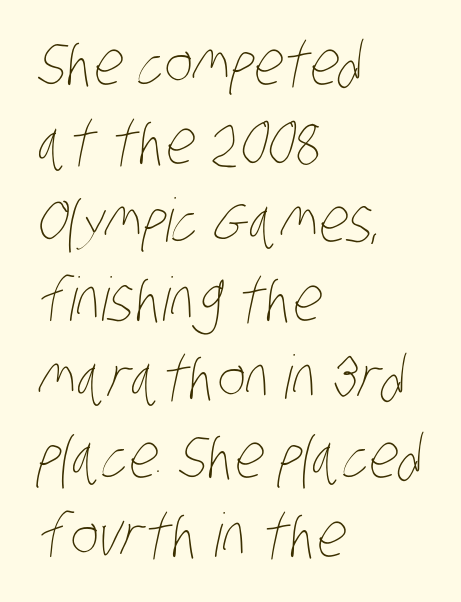
Character widths vary here, with narrow letters taking less room than wide ones. Only glyphs here, with clear space below each row. Line spacing here is normal. This is not heavy type; no bold has been used. Typeset ragged right — the left edge is the straight one. Characters follow at the spacing the type designer built in.
